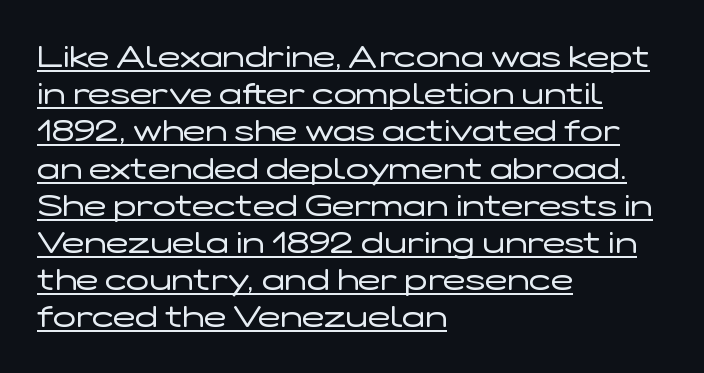
The image shows 30 px regular-weight, wide sans-serif type, upright; set left-aligned, line spacing 1.24x, normal letter spacing, underlined; low stroke contrast and a medium x-height.
